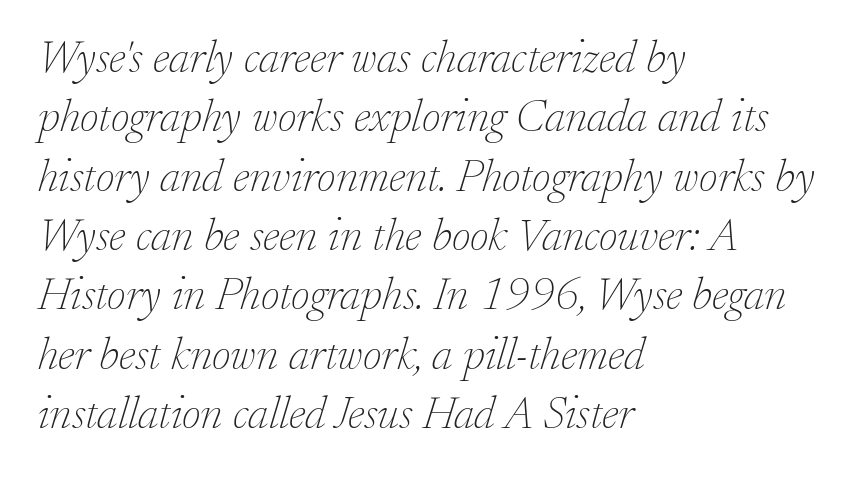
Note the varied advance widths — an 'i' is clearly narrower than an 'm'. Think standard paragraph weight, or any step lighter than that. Honestly, the letter spacing is just normal — you wouldn't notice it. Nobody drew a line under any word here.
